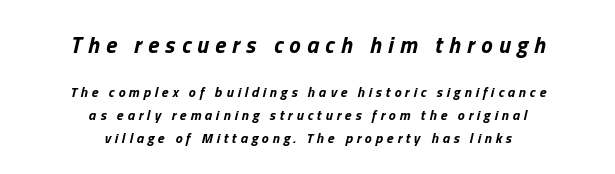
Rendered with sloped, italic letterforms. The strokes are fattened all the way to bold. This sample is center-justified, so both line endings float freely. Character size in the leading block exceeds that of the trailing block. Reading down the column, the eye jumps a familiar distance to each next line. Check under the words: just untouched page.
